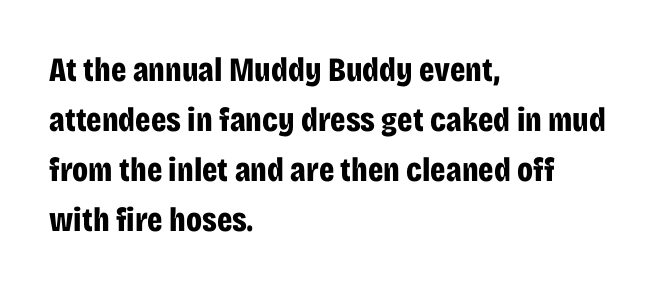
Q: Is the text bold? A: Yes.
Q: Is the text italic (slanted)? A: No, it is upright.
Q: Is the typeface a serif or a sans-serif typeface? A: Sans-serif.
Q: Is the text underlined? A: No.
Q: How is the paragraph aligned? A: Left-aligned.
Q: Is the spacing between letters normal or unusually wide? A: Normal.
Q: Is the spacing between lines tight, normal or loose? A: Normal.
Q: Width (condensed, normal, or wide)? A: Condensed.
Q: Stroke contrast? A: Low.
Q: x-height? A: Large.
Q: Monospaced? A: No.
